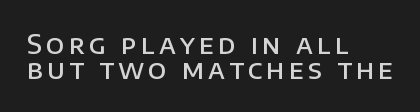
The strokes are fattened partway — semibold, not bold. A typesetter would call this leading minimal, almost set solid. These lines were composed using upright roman letters. Reading down the block, your eye returns to a fixed left position each line. Just letters on the line, the space beneath them empty.
